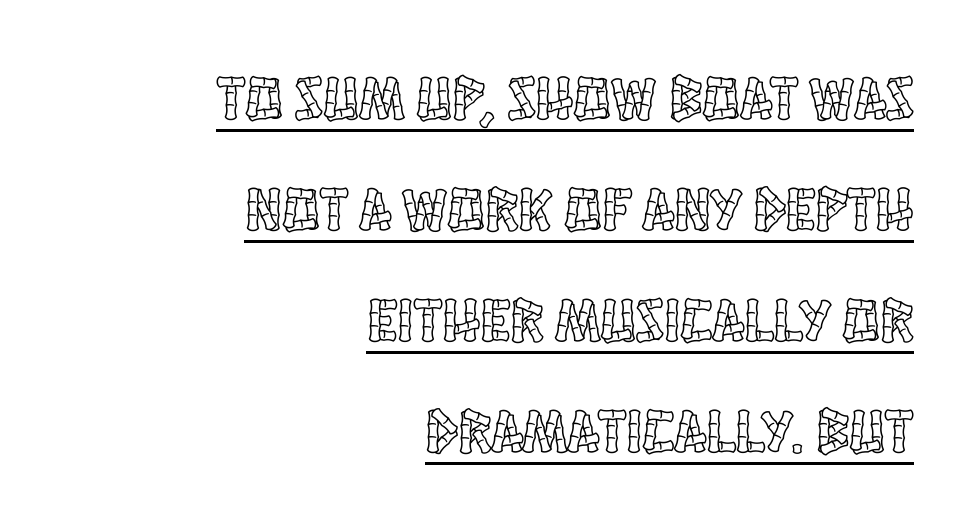
The image shows 62 px condensed type, upright; set right-aligned, line spacing 1.79x, normal letter spacing, underlined; a large x-height.
